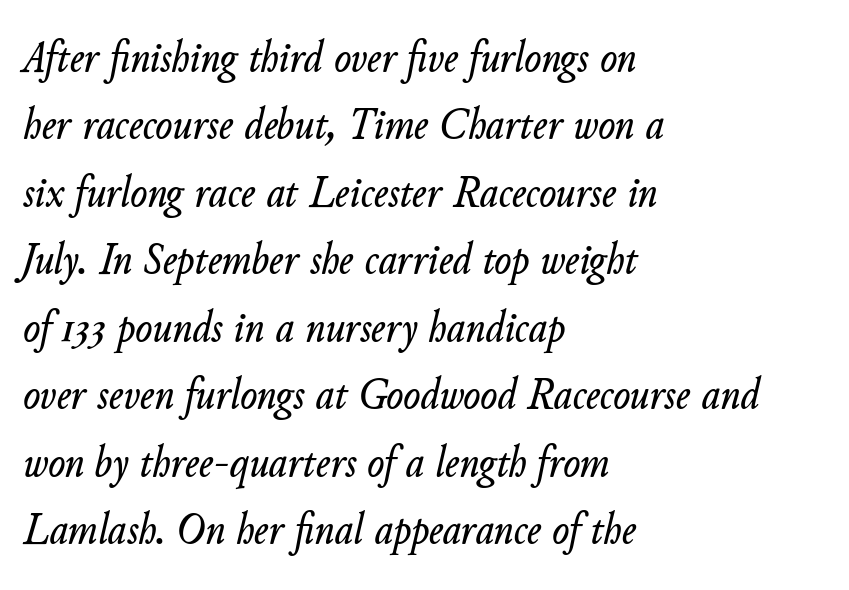
Reading down the column, the eye jumps a familiar distance to each next line. Looks like regular typesetting: each glyph gets only the width it needs. Descender tails drop into unmarked territory. This sample is left-justified, so line endings fall wherever the words run out. Observe the lean: these are italic letterforms.
